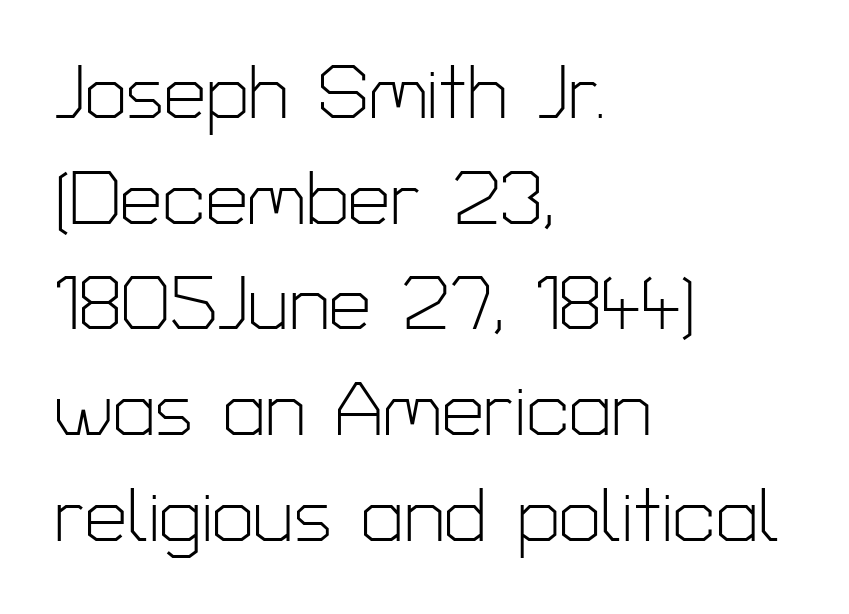
{"serif": "no", "italic": "no", "bold": "no", "weight": "light", "width": "normal", "stroke_contrast": "low", "x_height": "medium", "monospaced": "no", "underline": "no", "align": "left", "line_spacing": "normal", "line_spacing_ratio": 1.41, "letter_spacing": "normal", "letter_spacing_em": 0.0, "glyph_px": 75}
